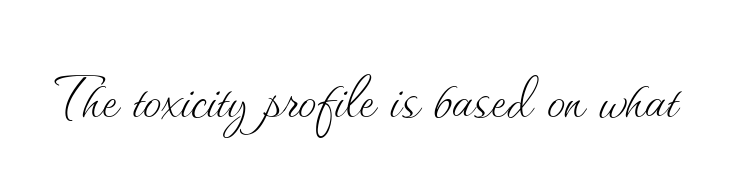
Stroke mass is kept to a normal reading level or below. Each letter keeps its own natural width here, so spacing adapts to shape. Nobody drew a line under any word here. Nobody touched the tracking dial on this one.
